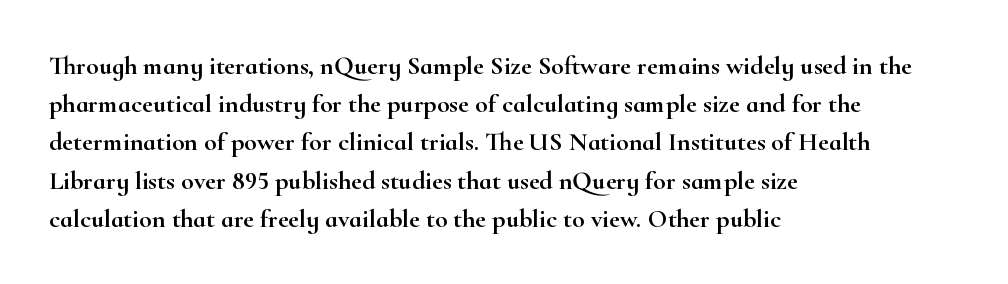
Q: Is the text italic (slanted)? A: No, it is upright.
Q: Is the text underlined? A: No.
Q: How is the paragraph aligned? A: Left-aligned.
Q: Is the spacing between letters normal or unusually wide? A: Normal.
Q: Is the spacing between lines tight, normal or loose? A: Normal.
